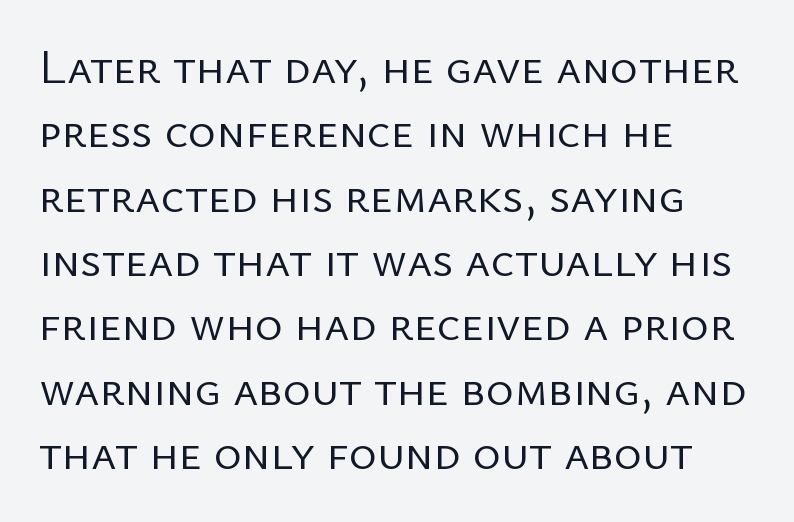
Q: Is the text bold? A: No.
Q: Is the text italic (slanted)? A: No, it is upright.
Q: Is the typeface a serif or a sans-serif typeface? A: Sans-serif.
Q: Is the text underlined? A: No.
Q: How is the paragraph aligned? A: Left-aligned.
Q: Is the spacing between letters normal or unusually wide? A: Normal.
Q: Is the spacing between lines tight, normal or loose? A: Normal.
Q: Width (condensed, normal, or wide)? A: Normal.
Q: Stroke contrast? A: Low.
Q: x-height? A: Medium.
Q: Monospaced? A: No.
